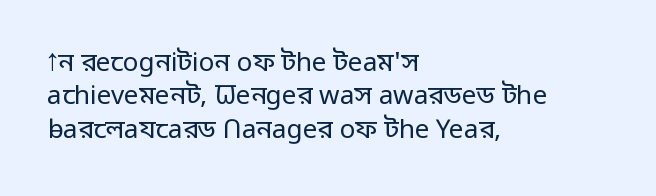
{"italic": "no", "bold": "no", "underline": "no", "align": "left", "line_spacing": "normal", "line_spacing_ratio": 1.28, "letter_spacing": "normal", "letter_spacing_em": 0.0, "glyph_px": 26}
